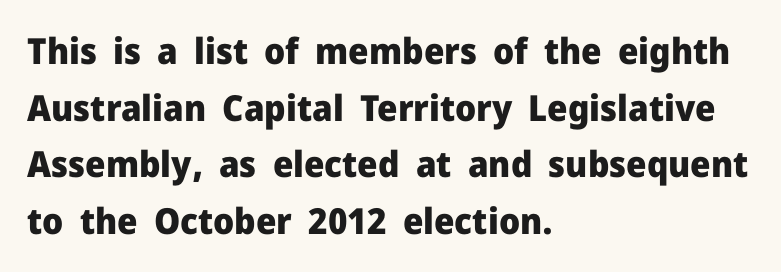
{"serif": "no", "italic": "no", "bold": "yes", "weight": "heavy", "width": "normal", "stroke_contrast": "low", "x_height": "medium", "monospaced": "no", "underline": "no", "align": "left", "line_spacing": "normal", "line_spacing_ratio": 1.57, "letter_spacing": "normal", "letter_spacing_em": 0.0, "glyph_px": 36}
